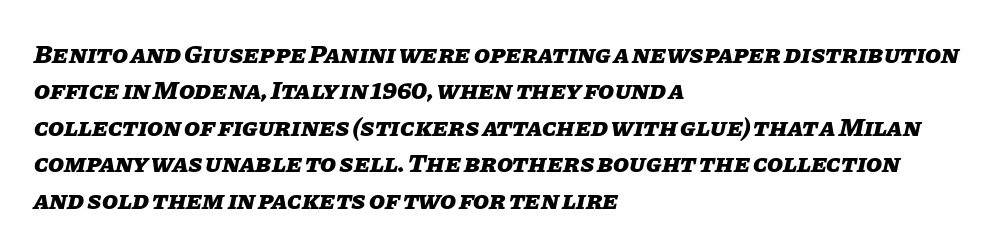
Q: Is the text bold? A: Yes.
Q: Is the text italic (slanted)? A: Yes, it leans right by about 11 degrees.
Q: Is the text underlined? A: No.
Q: How is the paragraph aligned? A: Left-aligned.
Q: Is the spacing between letters normal or unusually wide? A: Normal.
Q: Is the spacing between lines tight, normal or loose? A: Normal.
